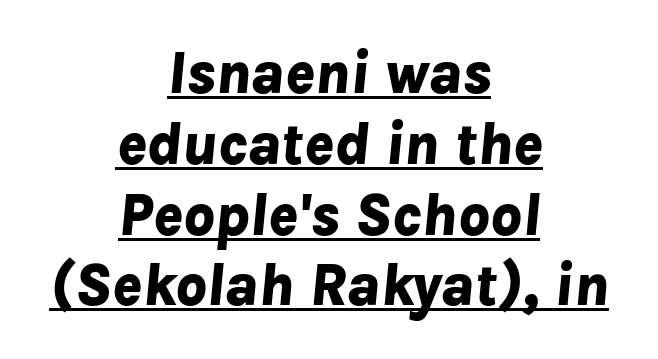
{"italic": "yes", "lean": "right", "slant_degrees": 8, "bold": "yes", "weight": "bold", "width": "normal", "stroke_contrast": "low", "x_height": "medium", "monospaced": "no", "underline": "yes", "align": "center", "line_spacing_ratio": 1.16, "letter_spacing": "normal", "letter_spacing_em": 0.0, "glyph_px": 61}
